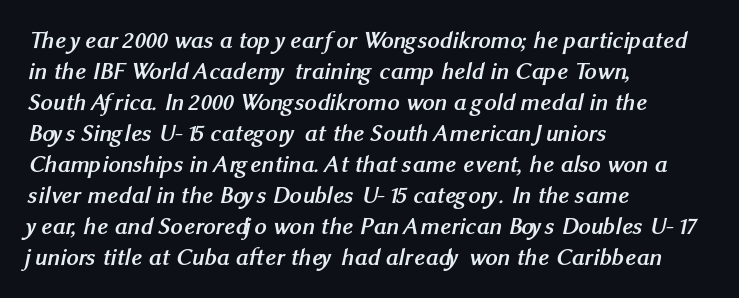
Q: Is the text bold? A: Yes.
Q: Is the text underlined? A: No.
Q: How is the paragraph aligned? A: Left-aligned.
Q: Is the spacing between letters normal or unusually wide? A: Normal.
Q: Is the spacing between lines tight, normal or loose? A: Normal.
